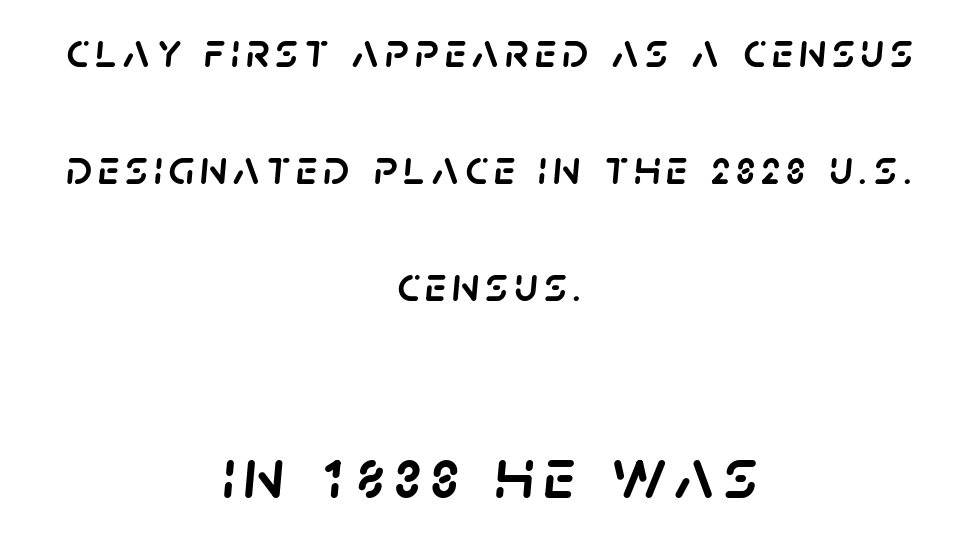
If you folded the block vertically in half, each line would mirror itself in length. Here the second block reads like a headline and the first like body copy. Vertically, the passage feels expansive, rows floating well apart. Note the varied advance widths — an 'i' is clearly narrower than an 'm'. Descenders hang freely into open space.
